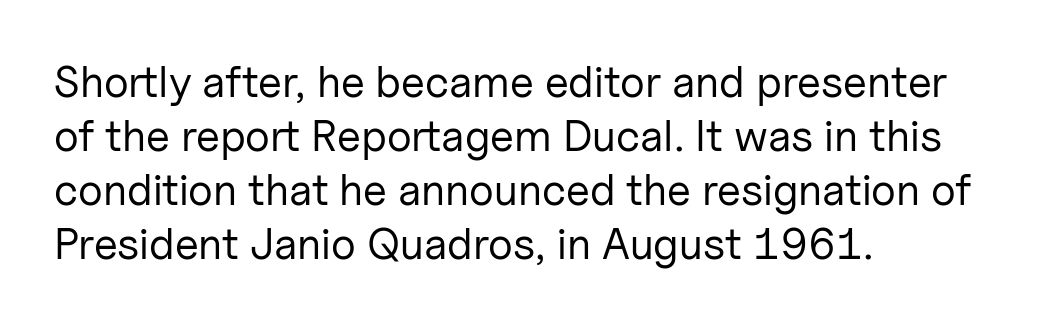
Q: Is the text bold? A: No.
Q: Is the text italic (slanted)? A: No, it is upright.
Q: Is the typeface a serif or a sans-serif typeface? A: Sans-serif.
Q: Is the text underlined? A: No.
Q: How is the paragraph aligned? A: Left-aligned.
Q: Is the spacing between letters normal or unusually wide? A: Normal.
Q: Width (condensed, normal, or wide)? A: Normal.
Q: Stroke contrast? A: Low.
Q: x-height? A: Medium.
Q: Monospaced? A: No.
